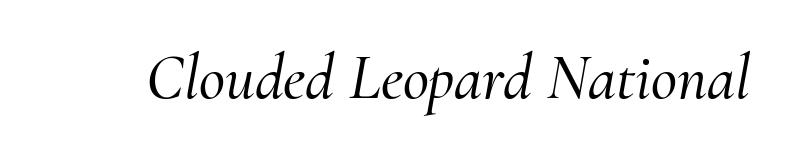
Q: Is the text italic (slanted)? A: Yes, it leans right by about 10 degrees.
Q: Is the typeface a serif or a sans-serif typeface? A: Serif.
Q: Is the text underlined? A: No.
Q: Is the spacing between letters normal or unusually wide? A: Normal.
Q: Width (condensed, normal, or wide)? A: Normal.
Q: Stroke contrast? A: Medium.
Q: x-height? A: Small.
Q: Monospaced? A: No.
